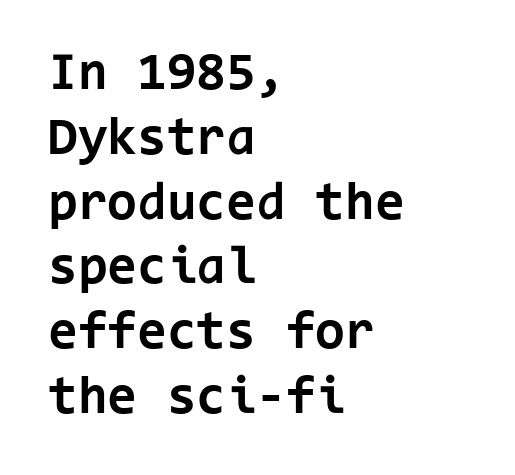
The image shows 54 px bold sans-serif type, upright, monospaced; set left-aligned, line spacing 1.2x, normal letter spacing, not underlined; low stroke contrast and a medium x-height.
